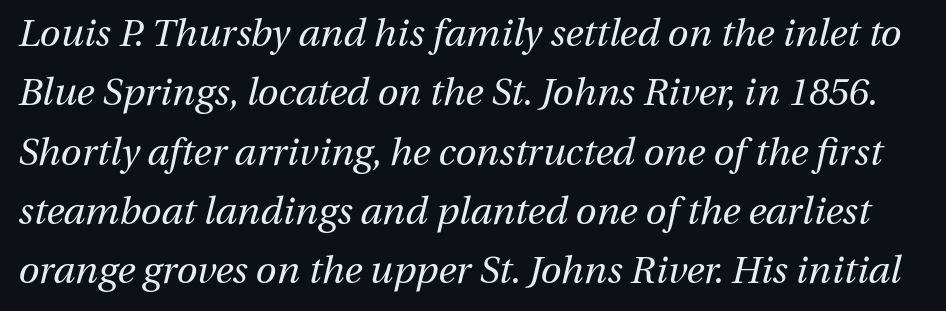
There is no visible air inserted between adjacent glyphs. Slant detected: the letters are inclined. The glyphs are unaccompanied by any horizontal stroke below them. Is the stroke heavy? The answer is a plain regular-or-lighter. You could not count columns in this text — the font is proportionally spaced. Compared with typical paragraphs, the rows here are spaced about the same.
